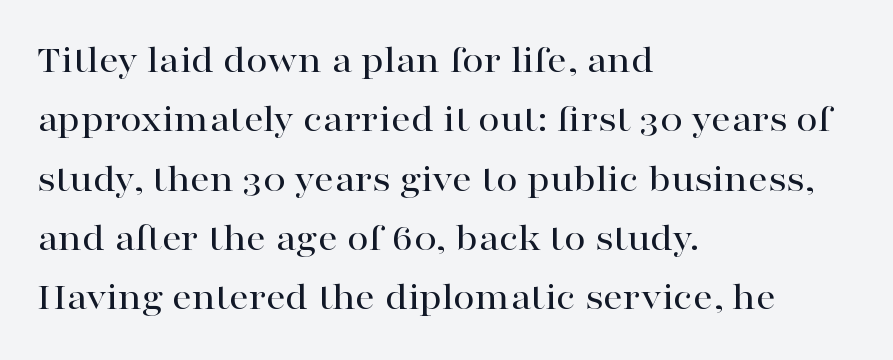
Q: Is the text italic (slanted)? A: No, it is upright.
Q: Is the typeface a serif or a sans-serif typeface? A: Serif.
Q: Is the text underlined? A: No.
Q: How is the paragraph aligned? A: Left-aligned.
Q: Is the spacing between letters normal or unusually wide? A: Normal.
Q: Is the spacing between lines tight, normal or loose? A: Normal.
Q: Width (condensed, normal, or wide)? A: Wide.
Q: Stroke contrast? A: High.
Q: x-height? A: Medium.
Q: Monospaced? A: No.
